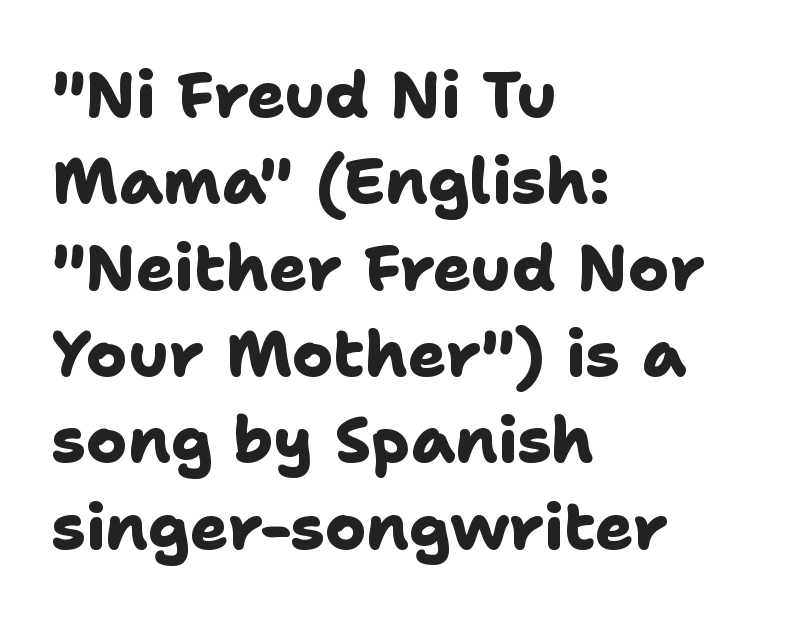
The ragged edge is on the right, which tells us the setting is flush left. Does extra space separate the letters? No, they use regular spacing. The typeface chosen for these lines omits serifs. The face used here is proportionally spaced, like ordinary book or web type. Heavy-handed strokes throughout: this text is bold. Words float on clear page, feet unadorned.
